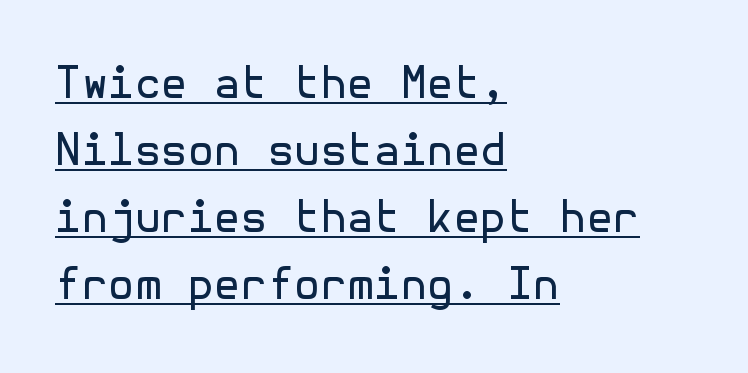
Q: Is the text bold? A: No.
Q: Is the text italic (slanted)? A: No, it is upright.
Q: Is the typeface a serif or a sans-serif typeface? A: Sans-serif.
Q: Is the text underlined? A: Yes.
Q: How is the paragraph aligned? A: Left-aligned.
Q: Is the spacing between letters normal or unusually wide? A: Normal.
Q: Is the spacing between lines tight, normal or loose? A: Normal.
Q: Width (condensed, normal, or wide)? A: Normal.
Q: x-height? A: Medium.
